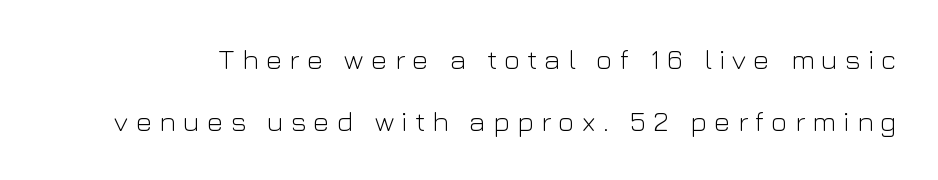
Q: Is the text bold? A: No.
Q: Is the text italic (slanted)? A: No, it is upright.
Q: Is the typeface a serif or a sans-serif typeface? A: Sans-serif.
Q: Is the text underlined? A: No.
Q: Is the spacing between letters normal or unusually wide? A: Unusually wide.
Q: Is the spacing between lines tight, normal or loose? A: Loose.
Q: Width (condensed, normal, or wide)? A: Normal.
Q: Stroke contrast? A: Low.
Q: x-height? A: Medium.
Q: Monospaced? A: No.
